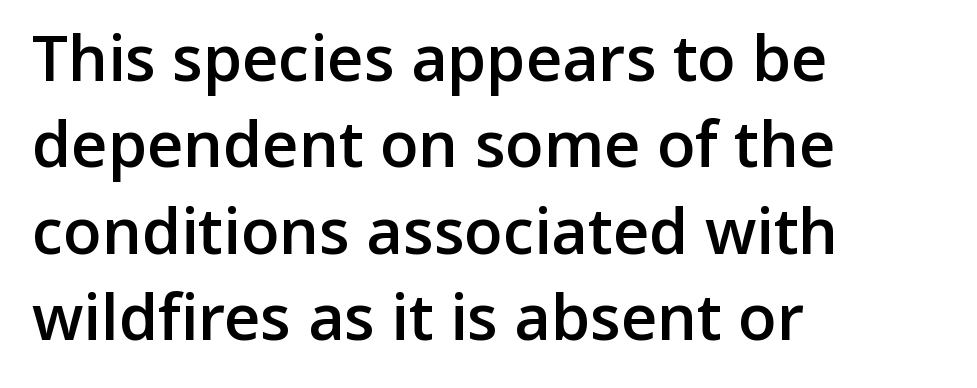
{"serif": "no", "italic": "no", "bold": "semi", "weight": "semibold", "width": "normal", "stroke_contrast": "low", "x_height": "medium", "monospaced": "no", "underline": "no", "align": "left", "line_spacing": "normal", "line_spacing_ratio": 1.37, "letter_spacing": "normal", "letter_spacing_em": 0.0, "glyph_px": 63}
